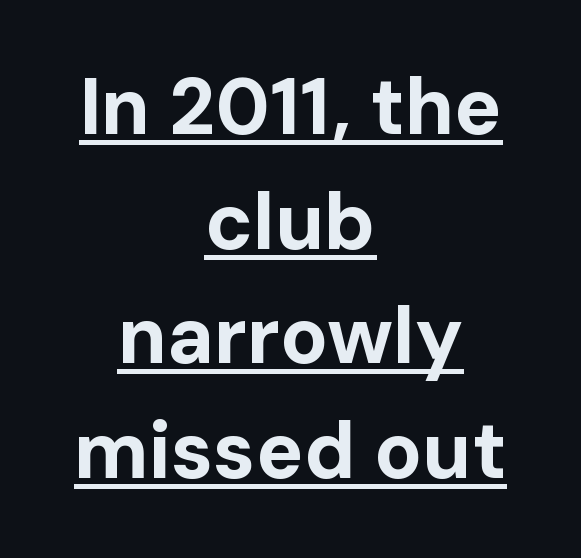
The image shows 79 px bold sans-serif type, upright; set centered, normal line spacing (1.45x), normal letter spacing, underlined; low stroke contrast and a medium x-height.
